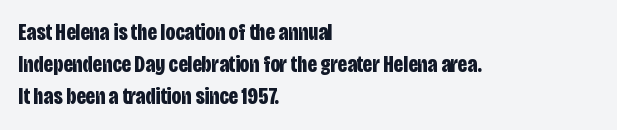
{"italic": "no", "bold": "yes", "underline": "no", "align": "left", "line_spacing": "normal", "line_spacing_ratio": 1.4, "letter_spacing": "normal", "letter_spacing_em": 0.0, "glyph_px": 23}
